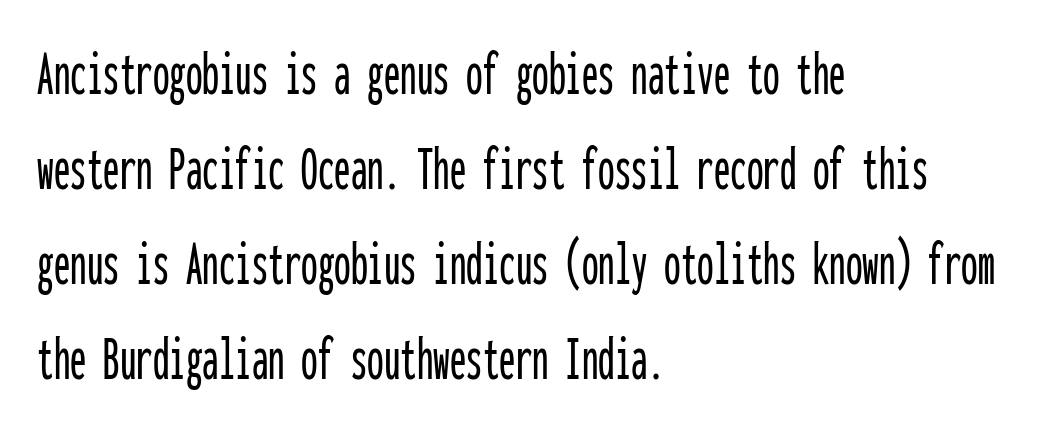
Q: Is the text italic (slanted)? A: No, it is upright.
Q: Is the typeface a serif or a sans-serif typeface? A: Sans-serif.
Q: Is the text underlined? A: No.
Q: How is the paragraph aligned? A: Left-aligned.
Q: Is the spacing between letters normal or unusually wide? A: Normal.
Q: Is the spacing between lines tight, normal or loose? A: Normal.
Q: Width (condensed, normal, or wide)? A: Condensed.
Q: Stroke contrast? A: Low.
Q: x-height? A: Medium.
Q: Monospaced? A: Yes.
